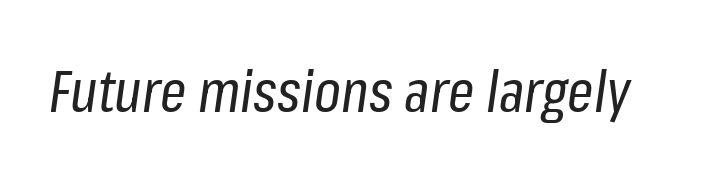
The image shows 58 px regular-weight, condensed type, italic (leaning right); set normal letter spacing, not underlined; low stroke contrast and a medium x-height.
